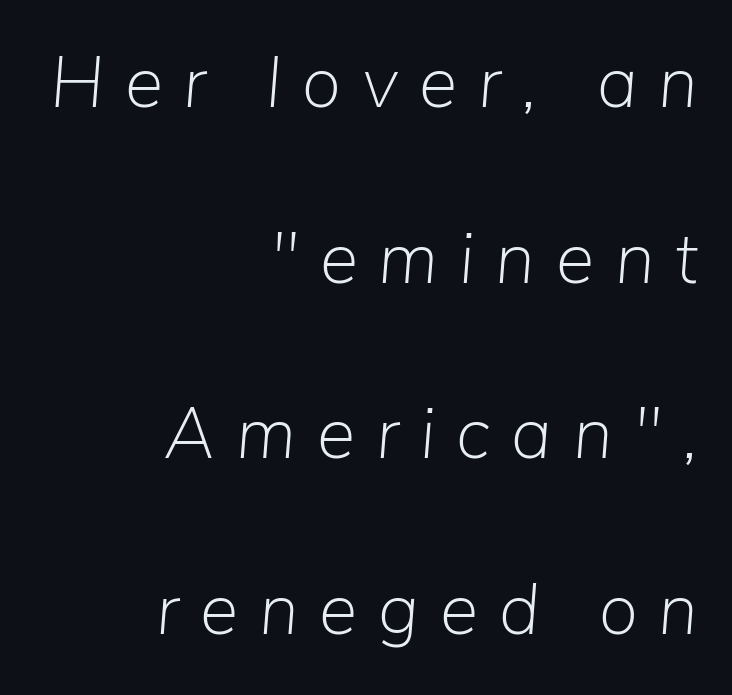
Leftover space on each line is placed entirely before the opening word. These lines are rendered in a variable-pitch font. Lines of text with bare space underneath. Tracking value appears strongly positive — letters spread wide. The font's italic variant was chosen for this text. The lines are spread far apart with generous leading.
